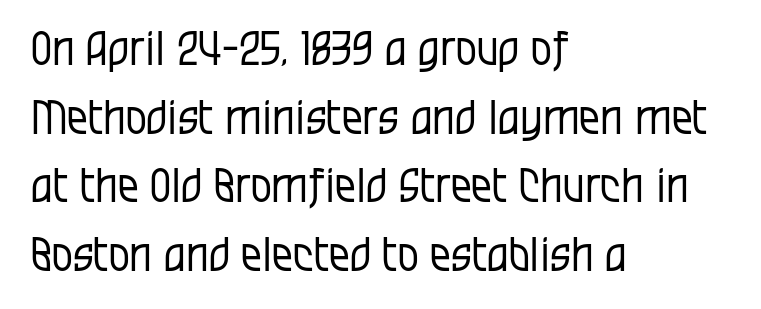
The image shows 47 px regular-weight, condensed sans-serif type, upright; set left-aligned, normal line spacing (1.46x), normal letter spacing, not underlined; low stroke contrast and a large x-height.
